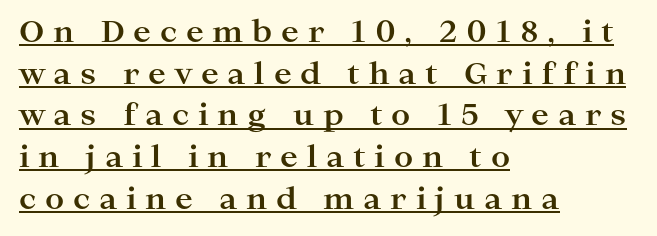
{"serif": "yes", "italic": "no", "bold": "yes", "weight": "bold", "width": "wide", "stroke_contrast": "high", "x_height": "medium", "monospaced": "no", "underline": "yes", "align": "left", "line_spacing": "normal", "line_spacing_ratio": 1.39, "letter_spacing": "wide", "letter_spacing_em": 0.29, "glyph_px": 30}
